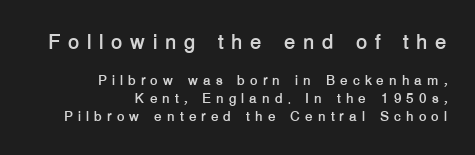
The horizontal fit of the characters is loose and conspicuously gappy. The paragraph shown leans on its right margin. The lettering holds an erect, upright posture throughout. I'd describe the lettering as bold — thick and assertive. Size contrast runs from large at the top to small at the bottom. The line-height multiplier appears to be the usual default.
